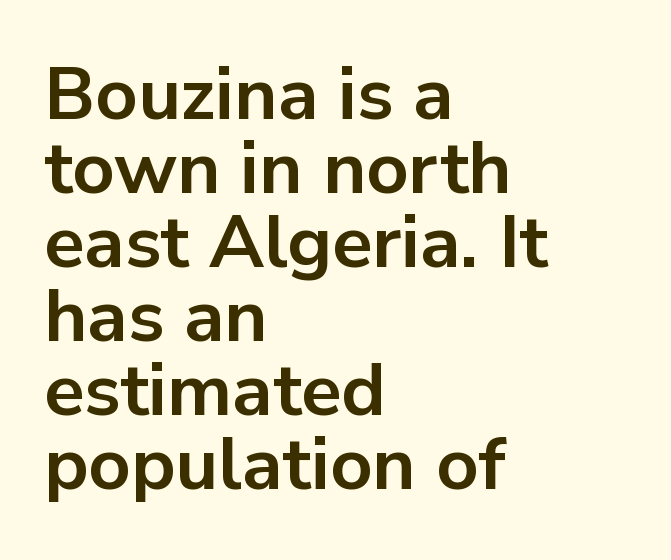
The image shows 74 px bold sans-serif type, upright; set left-aligned, tight line spacing (1.0x), normal letter spacing, not underlined; low stroke contrast and a medium x-height.
